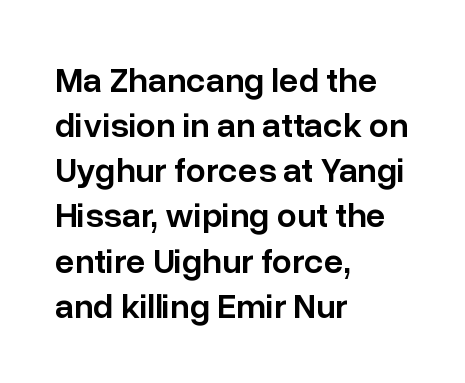
Typesetter's note: demi weight, one step under bold. This rendering features lettering with no underline. This sample keeps an unexceptional amount of space between lines. Note the varied advance widths — an 'i' is clearly narrower than an 'm'. A classic flush-left, rag-right setting is used for this passage. The typography opts for an upright posture over an oblique one.
